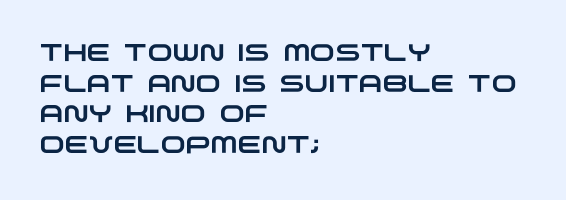
Each row of text sits above clean, open space. Here the glyphs are tracked normally, forming tight word shapes. Rows of type keep a routine distance in the vertical direction. Horizontally, the lines are justified to the leading edge only.
